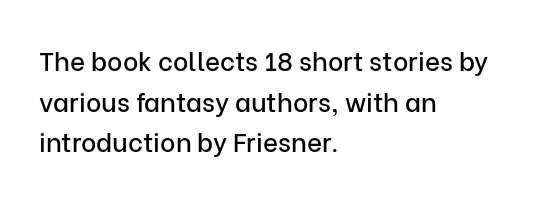
{"italic": "no", "underline": "no", "align": "left", "line_spacing": "normal", "line_spacing_ratio": 1.56, "letter_spacing": "normal", "letter_spacing_em": 0.0, "glyph_px": 26}
